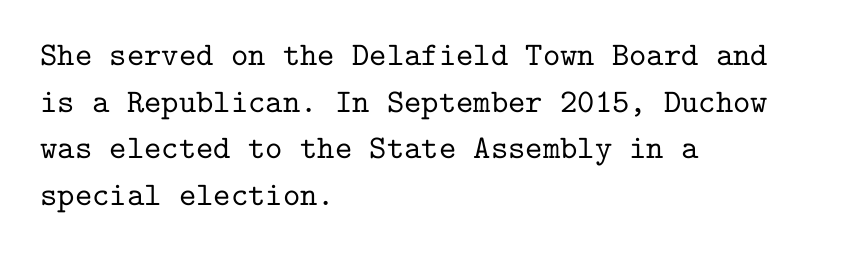
The image shows 33 px serif type, upright, monospaced; set left-aligned, normal line spacing (1.41x), normal letter spacing, not underlined; low stroke contrast and a medium x-height.
